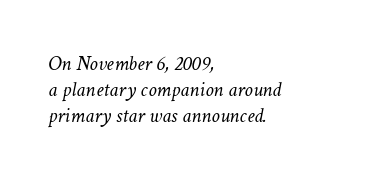
The foot of each line stays bare and open. Compared with a typical body face, this is equally light or lighter still. Designer's note — italics engaged. Tracking here is standard; glyphs follow each other at the usual distance. Notice how descenders clear the ascenders below comfortably — that's standard leading. All the whitespace from short lines collects on the right.
